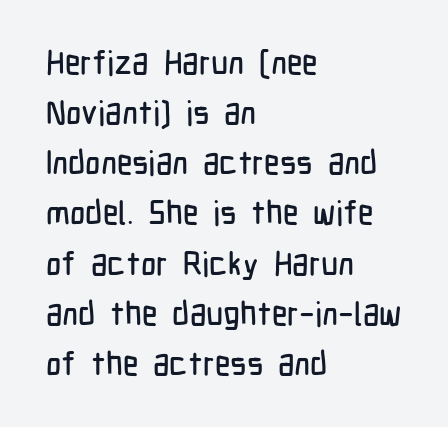
Q: Is the text italic (slanted)? A: No, it is upright.
Q: Is the typeface a serif or a sans-serif typeface? A: Sans-serif.
Q: Is the text underlined? A: No.
Q: How is the paragraph aligned? A: Left-aligned.
Q: Is the spacing between letters normal or unusually wide? A: Normal.
Q: Is the spacing between lines tight, normal or loose? A: Normal.
Q: Width (condensed, normal, or wide)? A: Condensed.
Q: Stroke contrast? A: Low.
Q: x-height? A: Medium.
Q: Monospaced? A: No.
